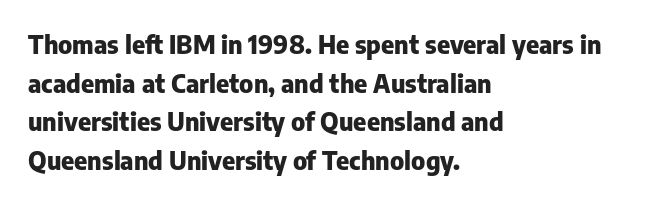
The image shows 25 px bold type, upright; set left-aligned, normal line spacing (1.55x), normal letter spacing, not underlined.
